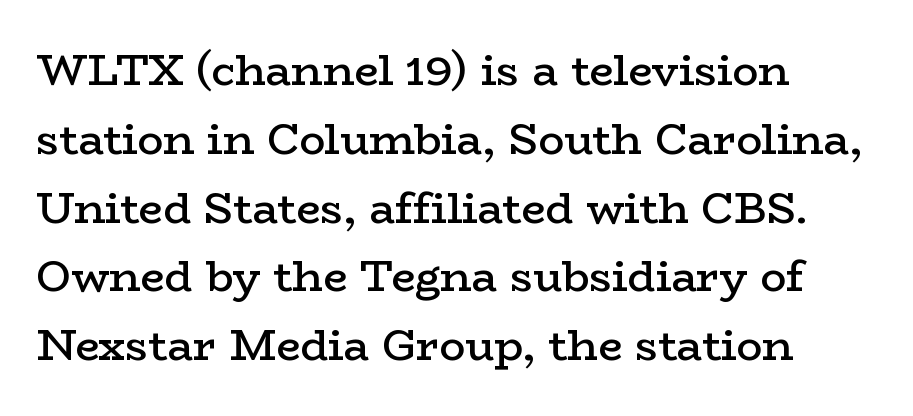
The image shows 43 px semibold, wide serif type, upright; set left-aligned, normal line spacing (1.6x), normal letter spacing, not underlined; low stroke contrast and a medium x-height.
